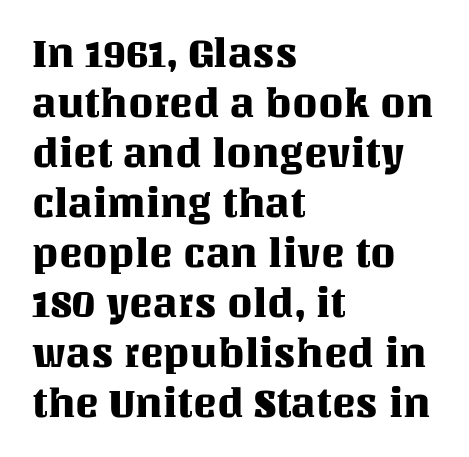
There is no visible air inserted between adjacent glyphs. Successive baselines arrive at the customary interval. Visually the block forms a straight wall on the left and a jagged coastline on the right. Descenders hang freely into open space. The passage shown is typed in a proportional face where columns would drift. Tall strokes in this sample are plumb rather than angled.
